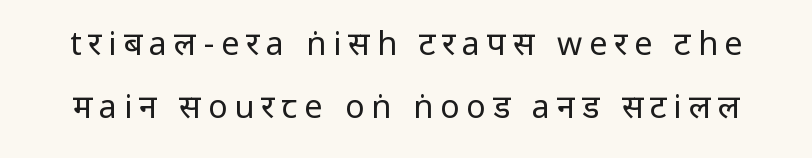
{"serif": "no", "italic": "no", "bold": "no", "weight": "regular", "width": "condensed", "stroke_contrast": "low", "underline": "no", "line_spacing": "loose", "line_spacing_ratio": 1.98, "letter_spacing": "wide", "letter_spacing_em": 0.22, "glyph_px": 32}
